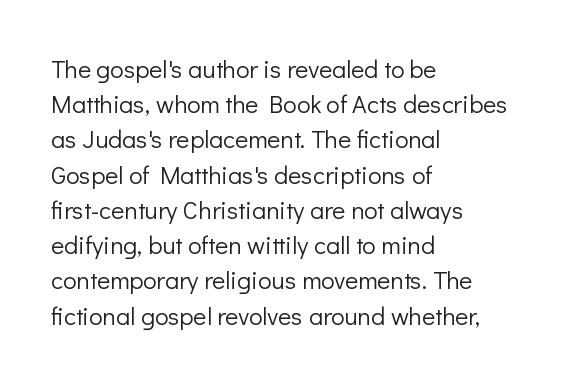
{"italic": "no", "bold": "no", "underline": "no", "align": "left", "line_spacing": "normal", "line_spacing_ratio": 1.41, "letter_spacing": "normal", "letter_spacing_em": 0.0, "glyph_px": 25}
